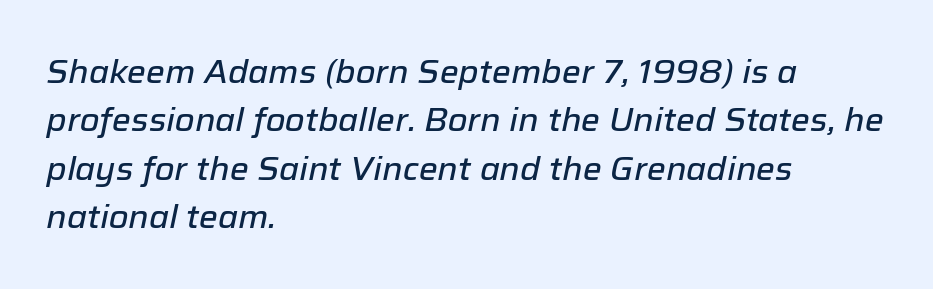
{"italic": "yes", "lean": "right", "slant_degrees": 12, "width": "normal", "stroke_contrast": "low", "x_height": "medium", "monospaced": "no", "underline": "no", "align": "left", "line_spacing": "normal", "line_spacing_ratio": 1.51, "letter_spacing": "normal", "letter_spacing_em": 0.0, "glyph_px": 32}
